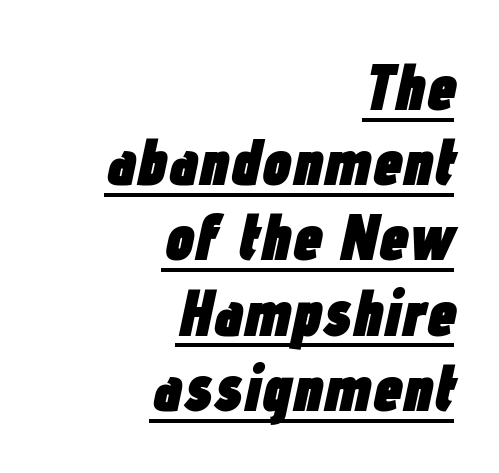
The image shows 66 px heavy, condensed type, italic (leaning right); set right-aligned, tight line spacing (1.14x), normal letter spacing, underlined; low stroke contrast and a medium x-height.
